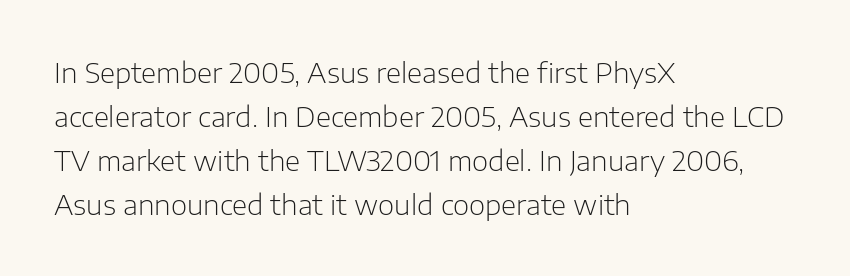
The weight tops out at a normal text grade. Unmarked baselines from the first word to the last. This sample uses an upright cut, with every glyph sitting square on the baseline. Notice how the passage keeps a crisp vertical edge on the left only. Horizontal bands of white between lines are of average thickness. Between one letter and the next there's only the usual sliver of space.
